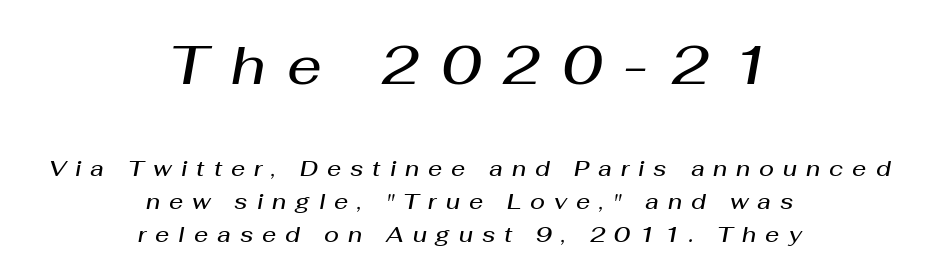
Q: Is the text bold? A: Semi-bold.
Q: Is the text italic (slanted)? A: Yes, it leans right by about 10 degrees.
Q: Is the text underlined? A: No.
Q: How is the paragraph aligned? A: Centered.
Q: Is the spacing between letters normal or unusually wide? A: Unusually wide.
Q: Is the spacing between lines tight, normal or loose? A: Normal.
Q: Which block of text is set in a larger size, the first (top) or the second (bottom)? A: The first (top) one.
Q: Width (condensed, normal, or wide)? A: Normal.
Q: Stroke contrast? A: Medium.
Q: x-height? A: Medium.
Q: Monospaced? A: No.
